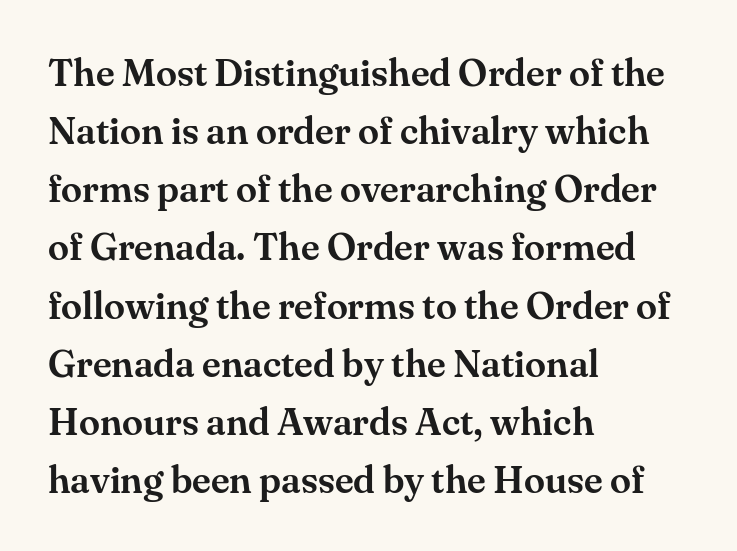
Q: Is the text italic (slanted)? A: No, it is upright.
Q: Is the typeface a serif or a sans-serif typeface? A: Serif.
Q: Is the text underlined? A: No.
Q: How is the paragraph aligned? A: Left-aligned.
Q: Is the spacing between letters normal or unusually wide? A: Normal.
Q: Is the spacing between lines tight, normal or loose? A: Normal.
Q: Width (condensed, normal, or wide)? A: Normal.
Q: Stroke contrast? A: Medium.
Q: x-height? A: Small.
Q: Monospaced? A: No.
